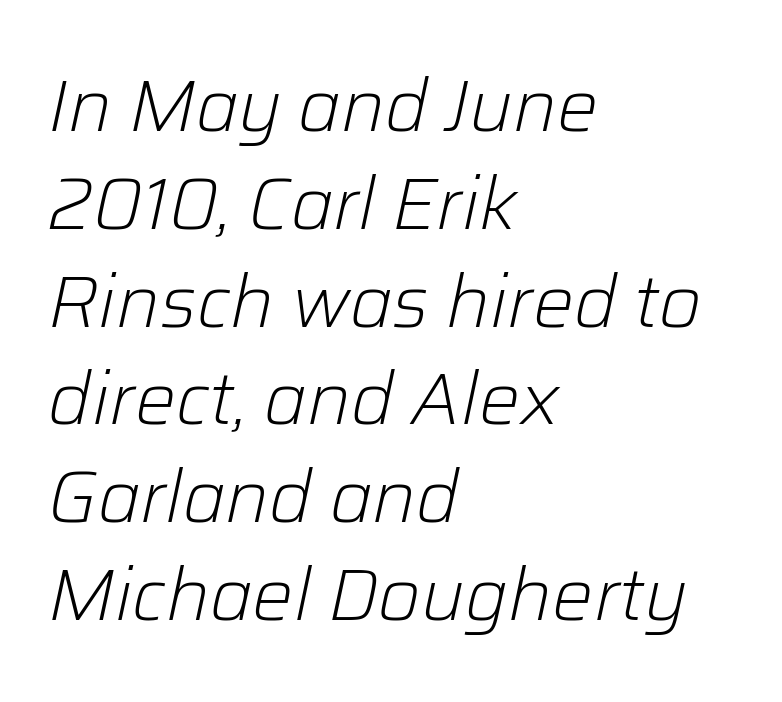
{"italic": "yes", "lean": "right", "slant_degrees": 12, "bold": "no", "weight": "light", "width": "normal", "stroke_contrast": "low", "x_height": "medium", "monospaced": "no", "underline": "no", "align": "left", "line_spacing": "normal", "line_spacing_ratio": 1.34, "letter_spacing": "normal", "letter_spacing_em": 0.0, "glyph_px": 73}
